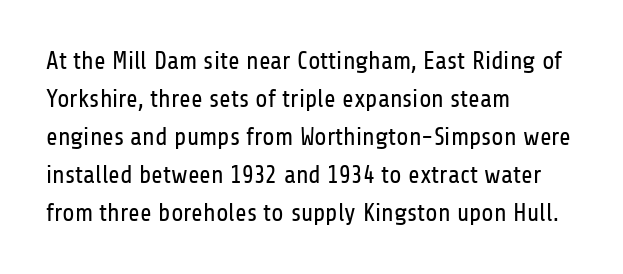
Q: Is the text bold? A: No.
Q: Is the text italic (slanted)? A: No, it is upright.
Q: Is the text underlined? A: No.
Q: How is the paragraph aligned? A: Left-aligned.
Q: Is the spacing between letters normal or unusually wide? A: Normal.
Q: Is the spacing between lines tight, normal or loose? A: Normal.
